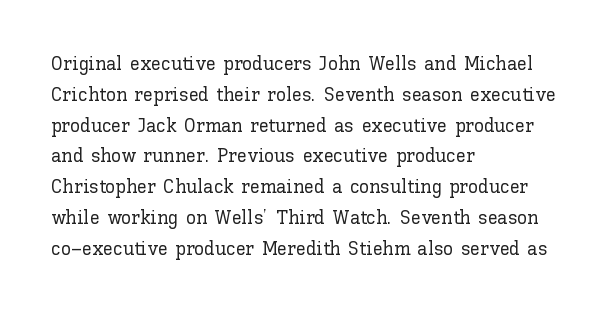
Q: Is the text italic (slanted)? A: No, it is upright.
Q: Is the text underlined? A: No.
Q: How is the paragraph aligned? A: Left-aligned.
Q: Is the spacing between letters normal or unusually wide? A: Normal.
Q: Is the spacing between lines tight, normal or loose? A: Normal.
